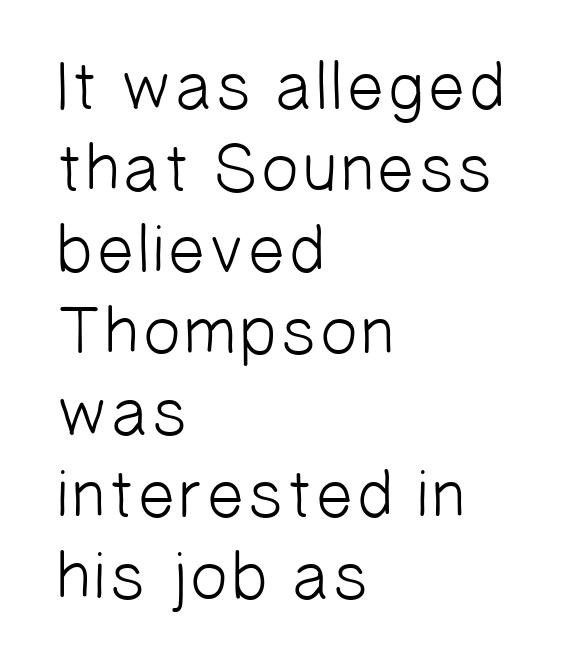
{"serif": "no", "bold": "no", "weight": "light", "width": "normal", "stroke_contrast": "low", "x_height": "medium", "monospaced": "no", "underline": "no", "align": "left", "line_spacing_ratio": 1.2, "letter_spacing": "normal", "letter_spacing_em": 0.0, "glyph_px": 68}
